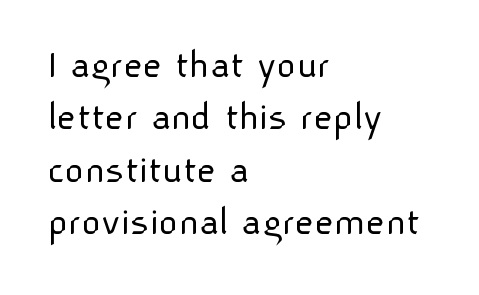
{"serif": "no", "italic": "no", "bold": "no", "weight": "light", "width": "normal", "stroke_contrast": "low", "x_height": "medium", "monospaced": "no", "underline": "no", "align": "left", "line_spacing": "normal", "line_spacing_ratio": 1.25, "letter_spacing": "normal", "letter_spacing_em": 0.0, "glyph_px": 42}
